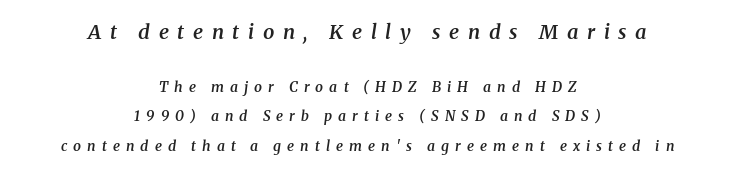
Q: Is the text bold? A: Semi-bold.
Q: Is the text italic (slanted)? A: Yes, it leans right by about 8 degrees.
Q: Is the text underlined? A: No.
Q: How is the paragraph aligned? A: Centered.
Q: Is the spacing between letters normal or unusually wide? A: Unusually wide.
Q: Is the spacing between lines tight, normal or loose? A: Loose.
Q: Which block of text is set in a larger size, the first (top) or the second (bottom)? A: The first (top) one.
